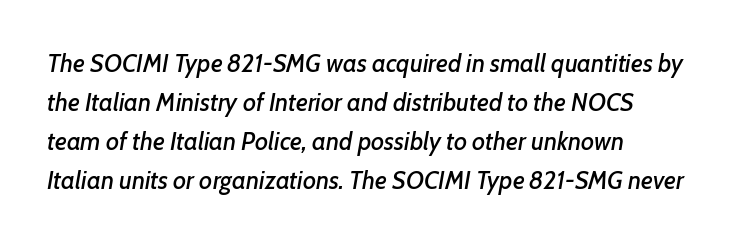
{"italic": "yes", "lean": "right", "slant_degrees": 7, "underline": "no", "align": "left", "line_spacing": "normal", "line_spacing_ratio": 1.56, "letter_spacing": "normal", "letter_spacing_em": 0.0, "glyph_px": 25}
